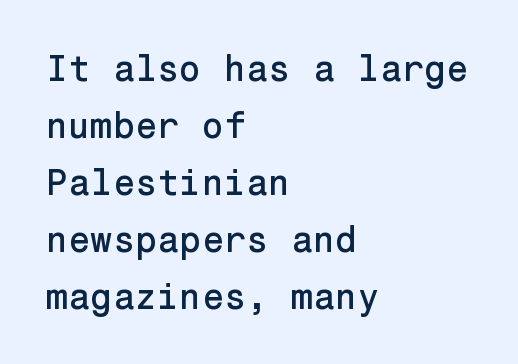
Q: Is the text italic (slanted)? A: No, it is upright.
Q: Is the typeface a serif or a sans-serif typeface? A: Sans-serif.
Q: Is the text underlined? A: No.
Q: How is the paragraph aligned? A: Left-aligned.
Q: Is the spacing between letters normal or unusually wide? A: Normal.
Q: Is the spacing between lines tight, normal or loose? A: Normal.
Q: Width (condensed, normal, or wide)? A: Normal.
Q: Stroke contrast? A: Low.
Q: x-height? A: Medium.
